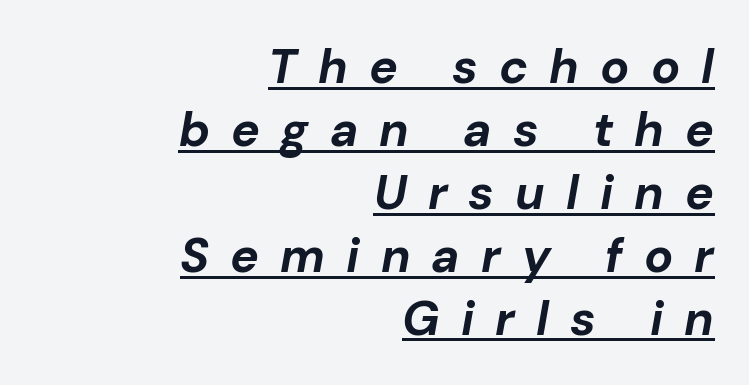
Does extra space separate the letters? Yes, quite a lot of it. A typesetter would mark this as italic. These lines are set flush right with a ragged left edge. Character widths vary here, with narrow letters taking less room than wide ones.
